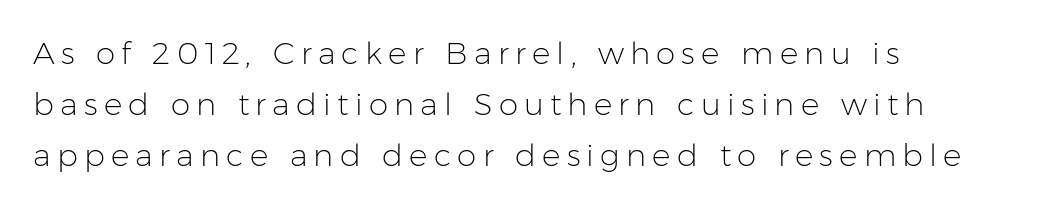
{"serif": "no", "italic": "no", "bold": "no", "weight": "light", "width": "normal", "stroke_contrast": "low", "x_height": "medium", "monospaced": "no", "underline": "no", "align": "left", "line_spacing": "normal", "line_spacing_ratio": 1.64, "letter_spacing": "wide", "letter_spacing_em": 0.2, "glyph_px": 31}
